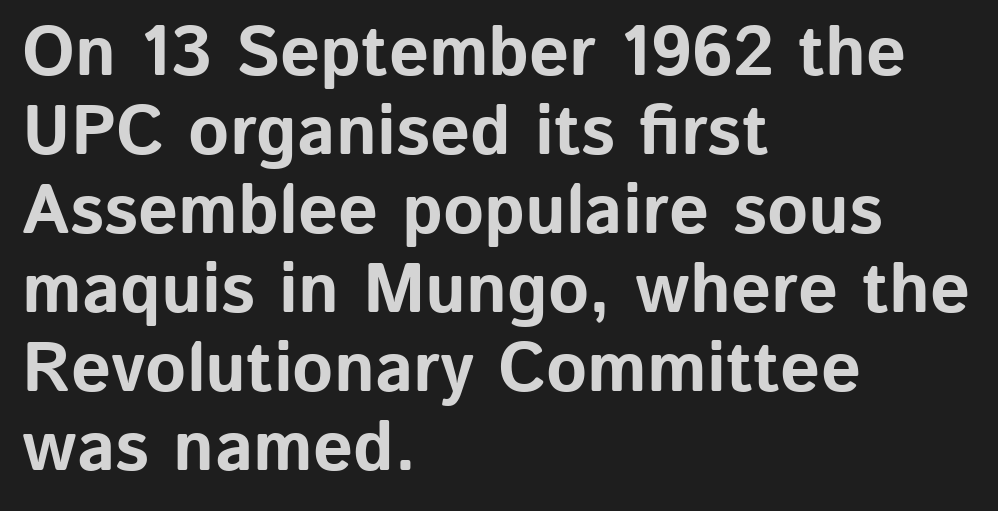
{"serif": "no", "italic": "no", "bold": "yes", "weight": "bold", "width": "normal", "stroke_contrast": "low", "x_height": "medium", "monospaced": "no", "underline": "no", "align": "left", "line_spacing": "tight", "line_spacing_ratio": 1.13, "letter_spacing": "normal", "letter_spacing_em": 0.0, "glyph_px": 70}
